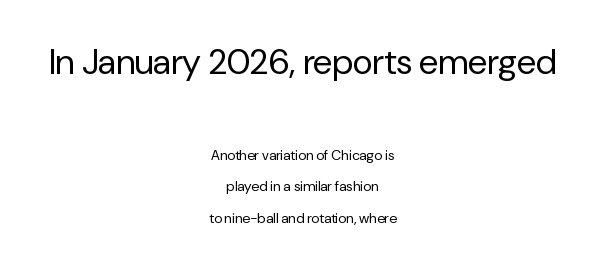
Q: Is the text bold? A: No.
Q: Is the text italic (slanted)? A: No, it is upright.
Q: Is the typeface a serif or a sans-serif typeface? A: Sans-serif.
Q: Is the text underlined? A: No.
Q: How is the paragraph aligned? A: Centered.
Q: Is the spacing between letters normal or unusually wide? A: Normal.
Q: Is the spacing between lines tight, normal or loose? A: Loose.
Q: Which block of text is set in a larger size, the first (top) or the second (bottom)? A: The first (top) one.
Q: Width (condensed, normal, or wide)? A: Normal.
Q: Stroke contrast? A: Low.
Q: x-height? A: Medium.
Q: Monospaced? A: No.
